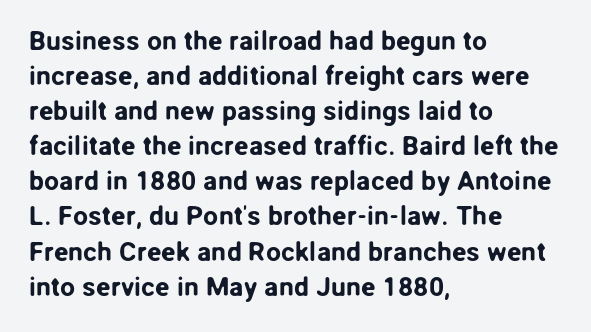
The image shows 27 px text type, upright; set left-aligned, normal line spacing (1.3x), normal letter spacing, not underlined.
